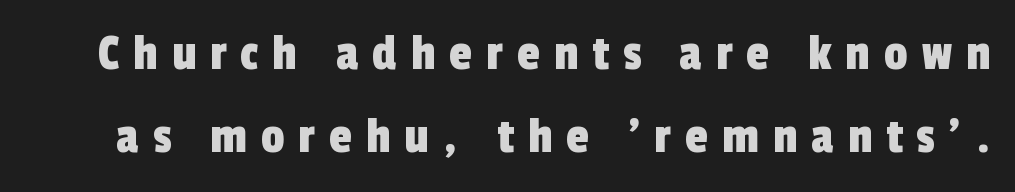
The image shows 52 px condensed sans-serif type; set normal line spacing (1.6x), unusually wide letter spacing (+0.27 em), not underlined; a medium x-height.
